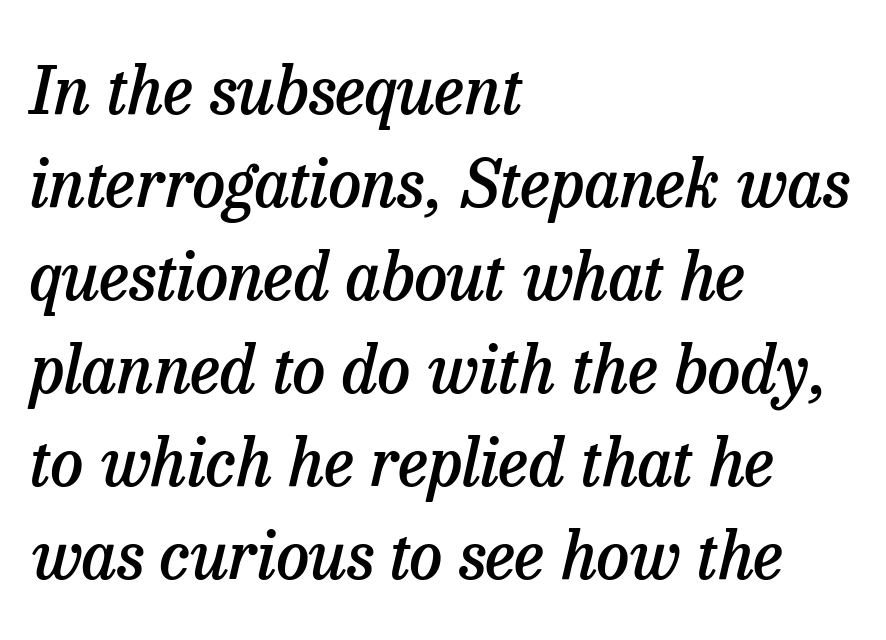
{"serif": "yes", "italic": "yes", "lean": "right", "slant_degrees": 13, "bold": "semi", "weight": "semibold", "width": "normal", "stroke_contrast": "low", "x_height": "medium", "monospaced": "no", "underline": "no", "align": "left", "line_spacing": "normal", "line_spacing_ratio": 1.41, "letter_spacing": "normal", "letter_spacing_em": 0.0, "glyph_px": 66}
